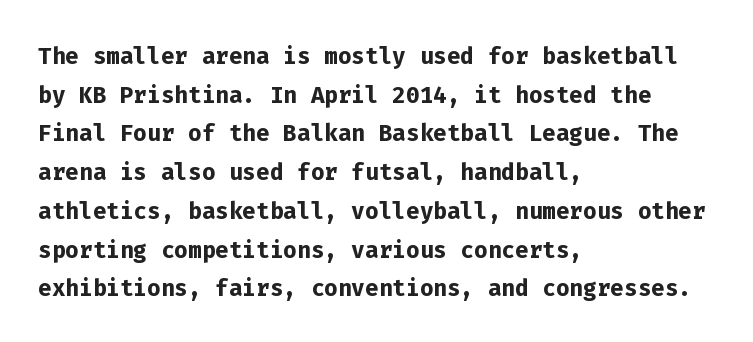
{"serif": "no", "italic": "no", "bold": "yes", "weight": "semibold", "width": "normal", "stroke_contrast": "low", "x_height": "medium", "monospaced": "yes", "underline": "no", "align": "left", "line_spacing_ratio": 1.21, "letter_spacing": "normal", "letter_spacing_em": 0.0, "glyph_px": 32}
